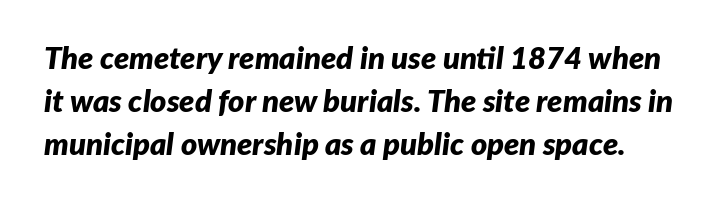
{"italic": "yes", "lean": "right", "slant_degrees": 7, "bold": "yes", "weight": "bold", "width": "normal", "stroke_contrast": "low", "x_height": "medium", "monospaced": "no", "underline": "no", "line_spacing": "normal", "line_spacing_ratio": 1.38, "letter_spacing": "normal", "letter_spacing_em": 0.0, "glyph_px": 31}
